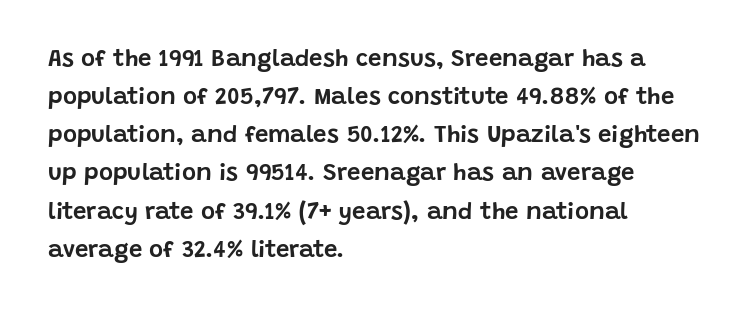
The image shows 24 px text type, upright; set left-aligned, normal line spacing (1.59x), normal letter spacing, not underlined.
